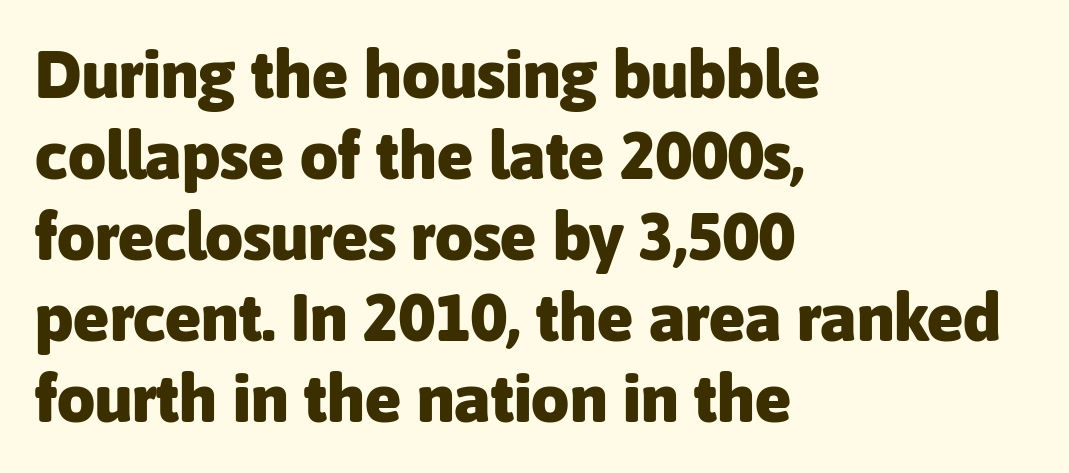
The image shows 67 px heavy sans-serif type, upright; set left-aligned, line spacing 1.21x, normal letter spacing, not underlined; low stroke contrast and a medium x-height.
